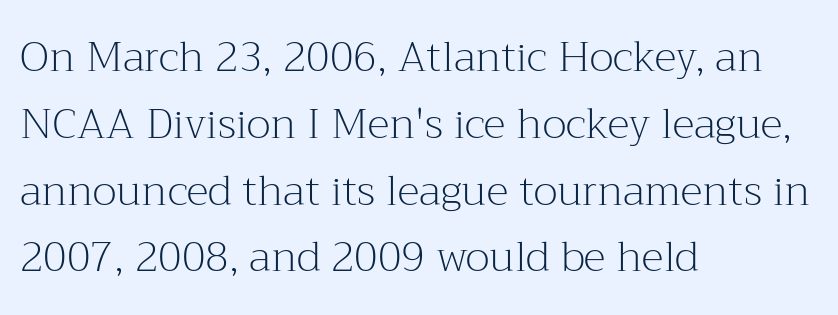
Q: Is the text bold? A: No.
Q: Is the text italic (slanted)? A: No, it is upright.
Q: Is the typeface a serif or a sans-serif typeface? A: Serif.
Q: Is the text underlined? A: No.
Q: How is the paragraph aligned? A: Left-aligned.
Q: Is the spacing between letters normal or unusually wide? A: Normal.
Q: Is the spacing between lines tight, normal or loose? A: Normal.
Q: Width (condensed, normal, or wide)? A: Normal.
Q: Stroke contrast? A: Medium.
Q: x-height? A: Medium.
Q: Monospaced? A: No.
